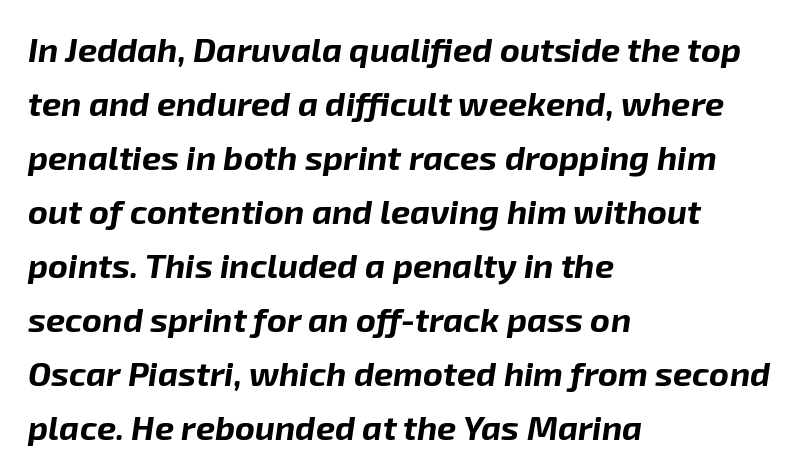
The image shows 34 px bold type, italic (leaning right); set left-aligned, normal line spacing (1.59x), normal letter spacing, not underlined; low stroke contrast and a medium x-height.
